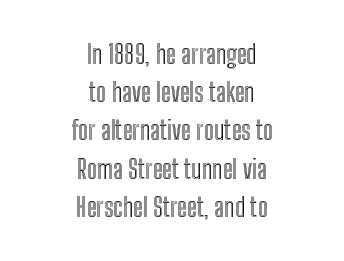
The image shows 26 px text type, upright; set centered, normal line spacing (1.47x), normal letter spacing, not underlined.
